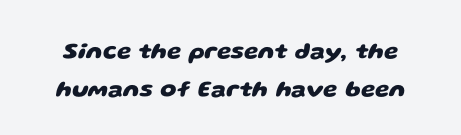
{"bold": "yes", "underline": "no", "line_spacing": "normal", "line_spacing_ratio": 1.65, "letter_spacing": "normal", "letter_spacing_em": 0.0, "glyph_px": 23}
